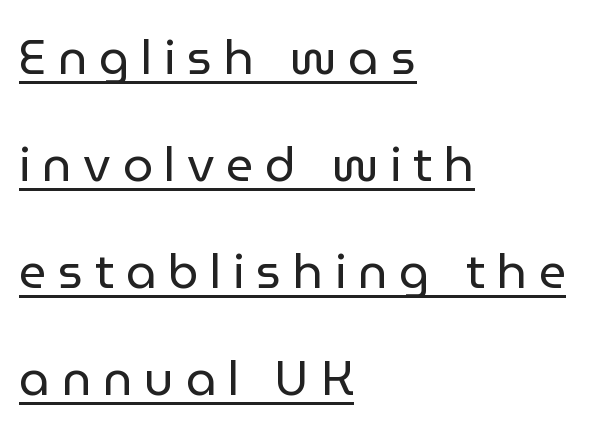
The image shows 48 px regular-weight sans-serif type, upright; set left-aligned, loose line spacing (2.23x), unusually wide letter spacing (+0.24 em), underlined; low stroke contrast and a medium x-height.
